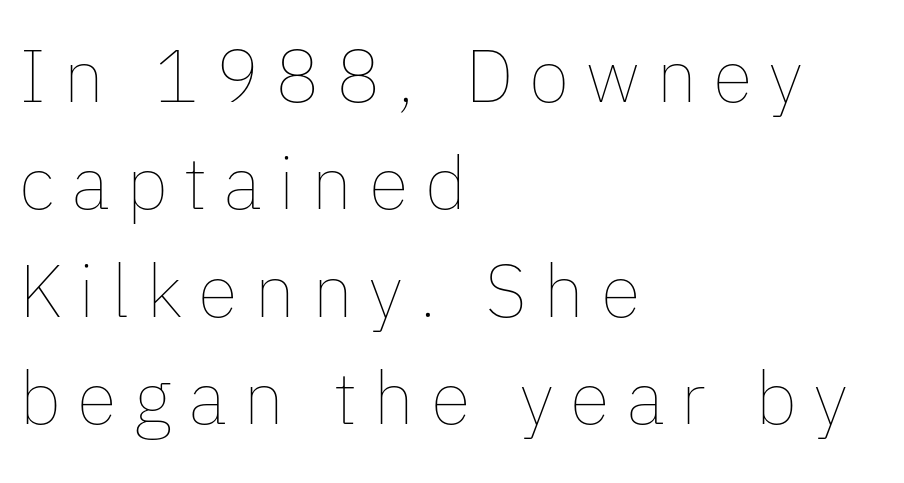
The image shows 74 px thin type, upright; set left-aligned, normal line spacing (1.45x), unusually wide letter spacing (+0.22 em), not underlined; low stroke contrast and a medium x-height.
